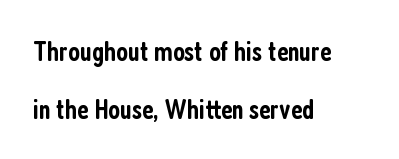
Left-aligned paragraph, ragged on the right. Honestly, the rows look like they've been pulled way apart. Character widths vary here, with narrow letters taking less room than wide ones. A sans-serif font was chosen for this passage.
